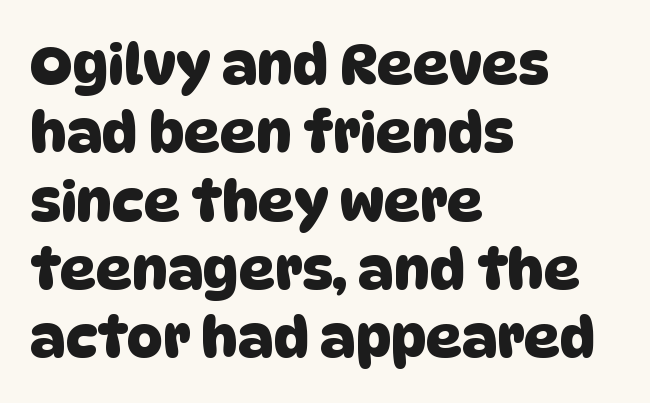
{"serif": "no", "width": "normal", "stroke_contrast": "low", "x_height": "large", "monospaced": "no", "underline": "no", "align": "left", "line_spacing_ratio": 1.22, "letter_spacing": "normal", "letter_spacing_em": 0.0, "glyph_px": 56}
